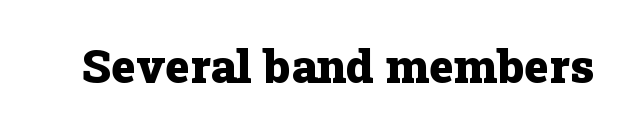
The designer went with a serif here, giving each stem small feet. The space directly below the letters is spotless. As a designer I'd log this as weight 700, bold. No extra tracking has been applied to these lines. These lines are rendered in a variable-pitch font.
